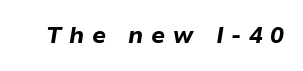
{"italic": "yes", "lean": "right", "slant_degrees": 9, "bold": "yes", "underline": "no", "letter_spacing": "wide", "letter_spacing_em": 0.33, "glyph_px": 23}
